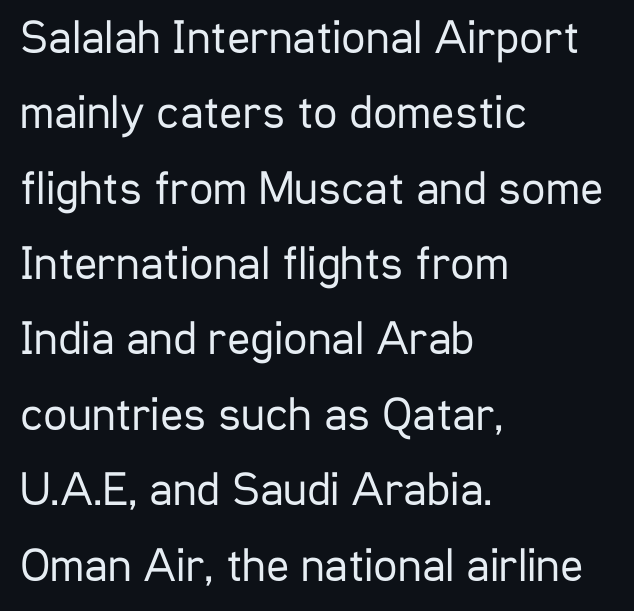
Beneath every word, the page is bare. Vertically, the passage feels balanced, rows spaced as you'd expect. This sample has the flowing, uneven cadence of proportional lettering. The passage shown is typeset with a sans-serif family. Inter-character spacing is left at the font's built-in metrics. Left-aligned paragraph, ragged on the right.
